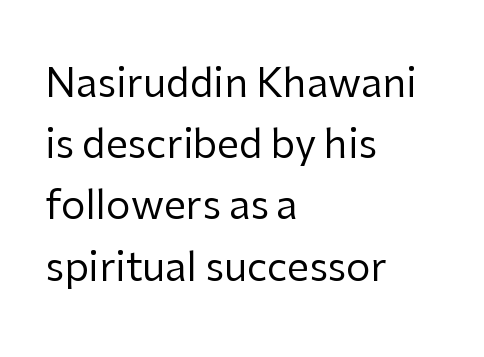
Here the designer chose a conventional face with non-uniform glyph widths. The letterforms sit shoulder to shoulder at normal distance. Grotesque or geometric, the face here clearly has no serifs. Short and long lines alike share a common starting point at left. Plain, unruled lines of type. The font's upright variant was chosen for this text.
